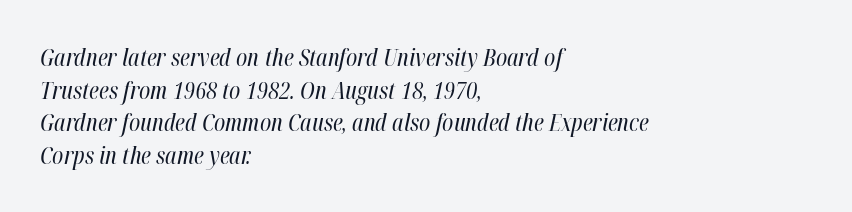
Q: Is the text bold? A: No.
Q: Is the text italic (slanted)? A: Yes, it leans right by about 12 degrees.
Q: Is the text underlined? A: No.
Q: How is the paragraph aligned? A: Left-aligned.
Q: Is the spacing between letters normal or unusually wide? A: Normal.
Q: Is the spacing between lines tight, normal or loose? A: Normal.
